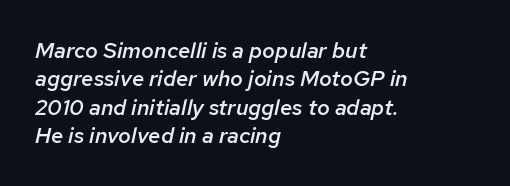
The letters are semibold — heavier than regular but short of a full bold. Words float on clear page, feet unadorned. Posture: slanted. Honestly, the row spacing looks completely unremarkable. Caption: multi-line text, flush left, ragged right. The line texture is even and compact thanks to regular tracking.
